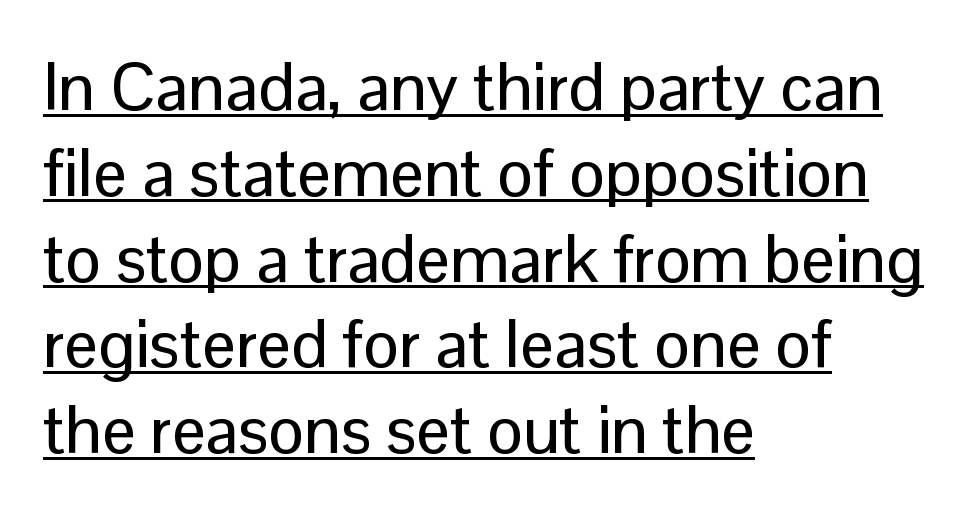
{"serif": "no", "italic": "no", "width": "normal", "stroke_contrast": "low", "x_height": "medium", "monospaced": "no", "underline": "yes", "align": "left", "line_spacing": "normal", "line_spacing_ratio": 1.28, "letter_spacing": "normal", "letter_spacing_em": 0.0, "glyph_px": 67}
